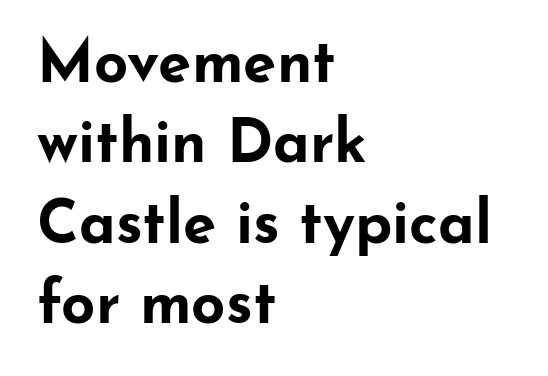
Every letter is thick-stroked: bold, no question. Nobody touched the tracking dial on this one. The letters stand upright; this is a roman face. Leftover space on each line is placed entirely after the last word.
